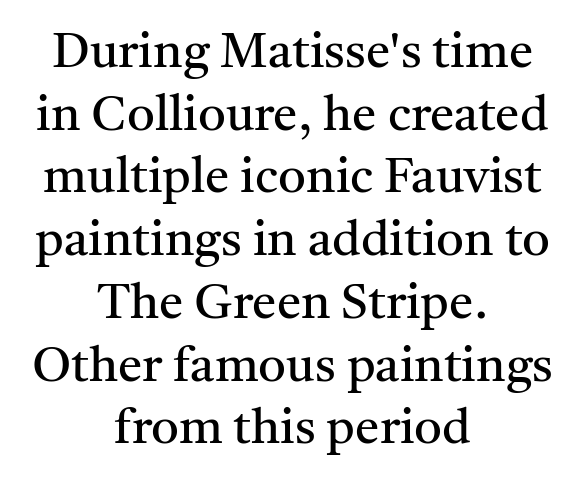
{"serif": "yes", "italic": "no", "bold": "no", "weight": "regular", "width": "normal", "stroke_contrast": "medium", "x_height": "medium", "monospaced": "no", "underline": "no", "align": "center", "line_spacing": "normal", "line_spacing_ratio": 1.28, "letter_spacing": "normal", "letter_spacing_em": 0.0, "glyph_px": 49}
